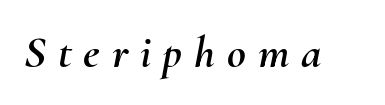
Q: Is the text italic (slanted)? A: Yes, it leans right by about 10 degrees.
Q: Is the text underlined? A: No.
Q: Is the spacing between letters normal or unusually wide? A: Unusually wide.
Q: Width (condensed, normal, or wide)? A: Normal.
Q: Stroke contrast? A: Medium.
Q: x-height? A: Small.
Q: Monospaced? A: No.
